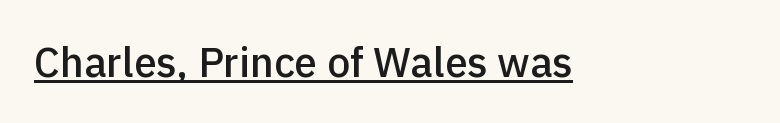
{"serif": "no", "italic": "no", "bold": "semi", "weight": "semibold", "width": "normal", "x_height": "medium", "monospaced": "no", "underline": "yes", "letter_spacing": "normal", "letter_spacing_em": 0.0, "glyph_px": 41}
